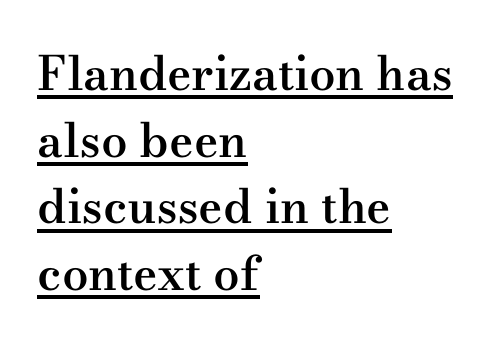
The image shows 47 px semibold, wide serif type, upright; set left-aligned, normal line spacing (1.42x), normal letter spacing, underlined; medium stroke contrast and a small x-height.
